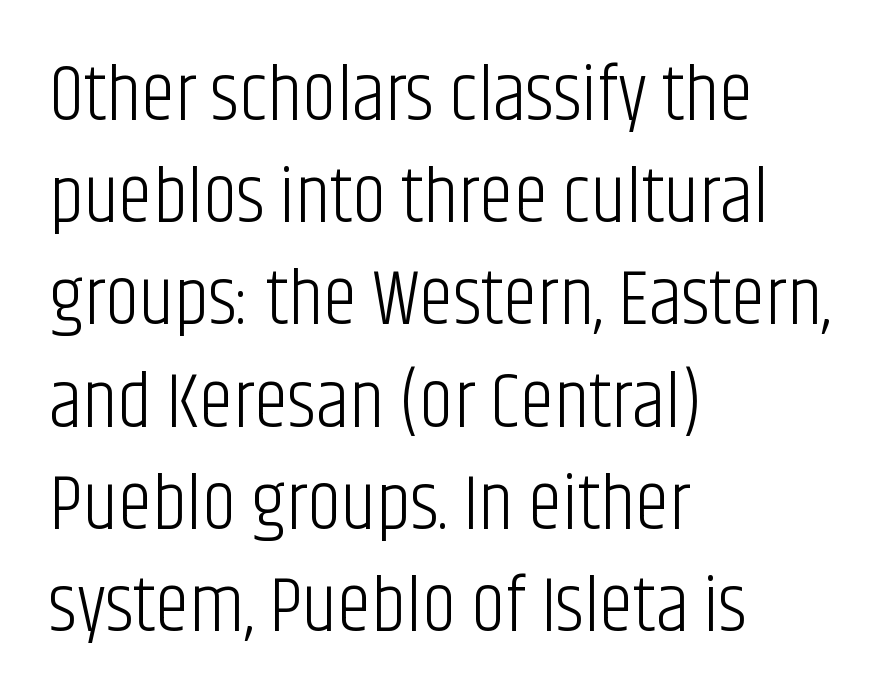
To sum up the face: it is a sans, with no serifs. One glance says typical: line gaps are just what's usual. Nothing heavy about these letters — not bold at all. A typesetter would mark this as roman, not italic.
